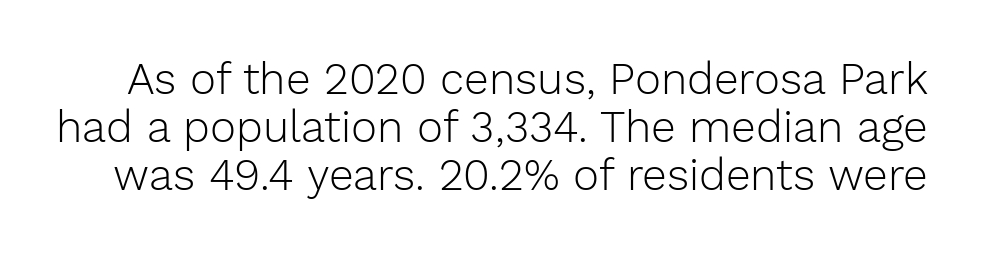
Check under the words: just untouched page. Spacing verdict: proportional, widths tailored to each character. The text was rendered using a sans face with plain stroke endings. No heavy texture on the line: the type isn't bold.
